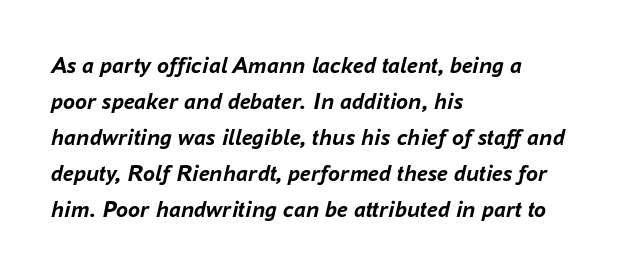
Observe the lean: these are italic letterforms. Caption: multi-line text, flush left, ragged right. The tracking reads as untouched default to a designer's eye. Caption: bold face, heavy strokes. Line spacing here is normal. The specimen omits any rule beneath the text block's lines.
